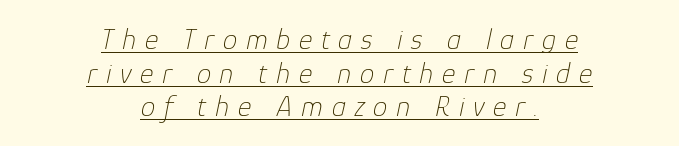
{"italic": "yes", "lean": "right", "slant_degrees": 12, "bold": "no", "weight": "thin", "width": "normal", "stroke_contrast": "low", "x_height": "medium", "monospaced": "no", "underline": "yes", "align": "center", "line_spacing_ratio": 1.16, "letter_spacing": "wide", "letter_spacing_em": 0.3, "glyph_px": 29}
